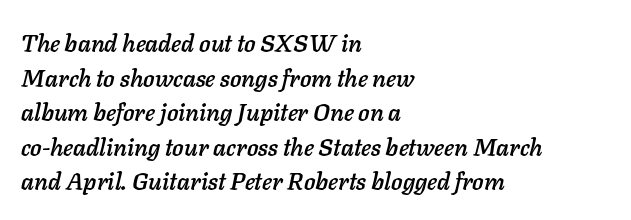
Q: Is the text italic (slanted)? A: Yes, it leans right by about 11 degrees.
Q: Is the text underlined? A: No.
Q: How is the paragraph aligned? A: Left-aligned.
Q: Is the spacing between letters normal or unusually wide? A: Normal.
Q: Is the spacing between lines tight, normal or loose? A: Normal.
